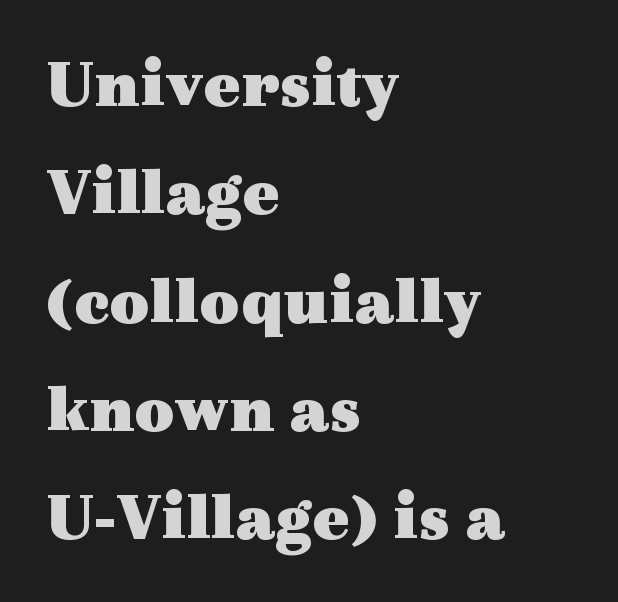
Heavy-handed strokes throughout: this text is bold. When letters stand straight like this, we call the style roman or upright. The passage shown has conventional tracking throughout. Every row of glyphs begins at an identical x-position on the left. Classification — serif.
